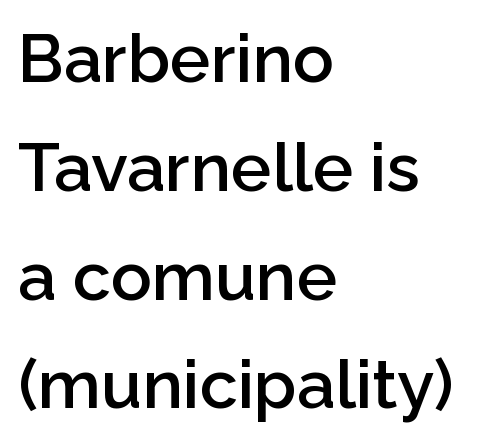
Q: Is the text bold? A: Semi-bold.
Q: Is the text italic (slanted)? A: No, it is upright.
Q: Is the typeface a serif or a sans-serif typeface? A: Sans-serif.
Q: Is the text underlined? A: No.
Q: How is the paragraph aligned? A: Left-aligned.
Q: Is the spacing between letters normal or unusually wide? A: Normal.
Q: Is the spacing between lines tight, normal or loose? A: Normal.
Q: Width (condensed, normal, or wide)? A: Normal.
Q: Stroke contrast? A: Low.
Q: x-height? A: Medium.
Q: Monospaced? A: No.
